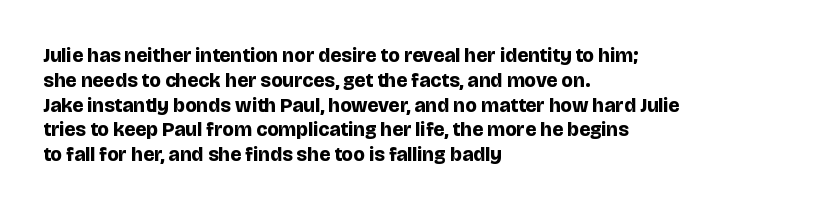
Line starts are locked; line ends wander. Tracking value appears to be zero — textbook default spacing. Style check: upright. Rule under the text: the space is simply empty. Heavy-handed strokes throughout: this text is bold.
